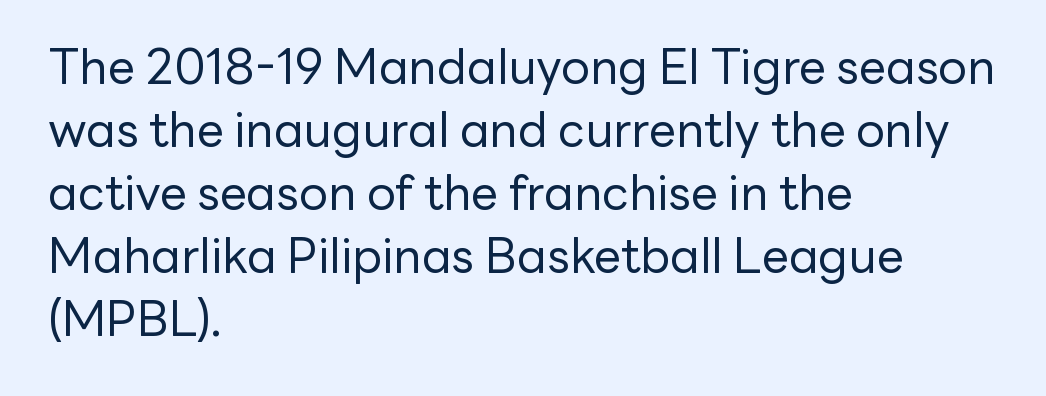
The image shows 48 px regular-weight sans-serif type, upright; set left-aligned, normal line spacing (1.31x), normal letter spacing, not underlined; low stroke contrast and a medium x-height.
